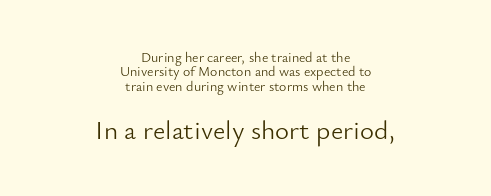
Horizontal bands of white between lines are thin slivers. The setting favours the middle, as headings and verse often do. A quiet, ordinary-to-light weight characterises the typeface. Visually, the bottom section dominates because its glyphs are scaled up. Letter spacing: default. Ordinary non-slanted type is in use.
